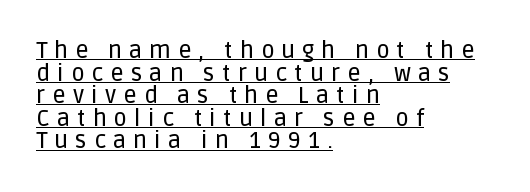
The image shows 23 px text type, upright; set left-aligned, tight line spacing (0.98x), unusually wide letter spacing (+0.31 em), underlined.
